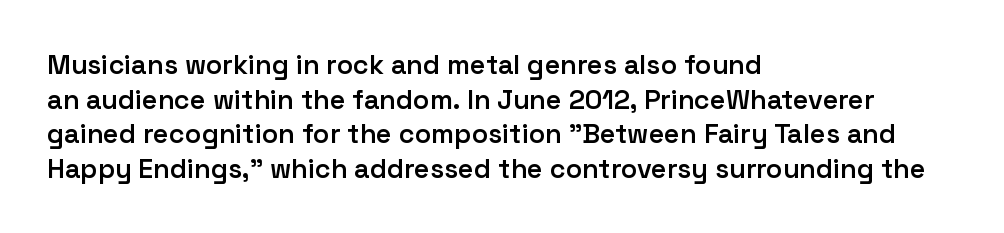
{"italic": "no", "bold": "semi", "underline": "no", "align": "left", "line_spacing": "normal", "line_spacing_ratio": 1.28, "letter_spacing": "normal", "letter_spacing_em": 0.0, "glyph_px": 27}
